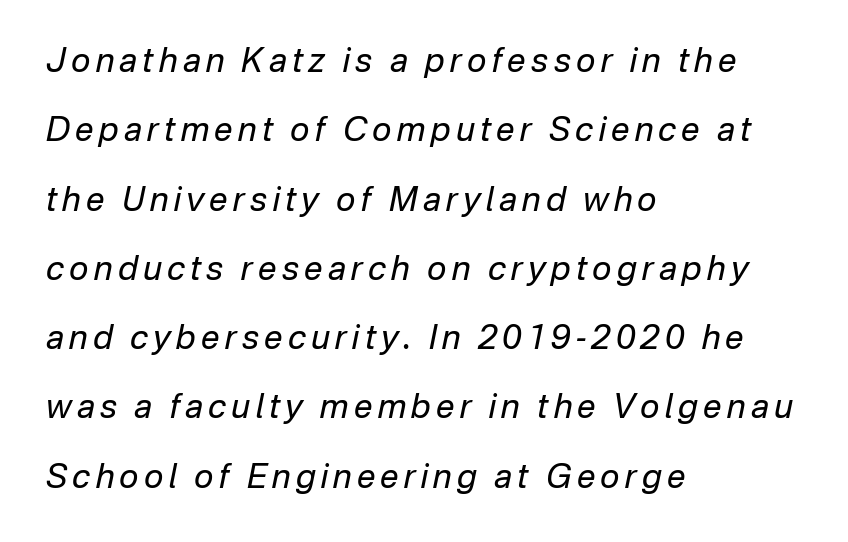
Q: Is the text bold? A: No.
Q: Is the text italic (slanted)? A: Yes, it leans right by about 12 degrees.
Q: Is the text underlined? A: No.
Q: How is the paragraph aligned? A: Left-aligned.
Q: Is the spacing between lines tight, normal or loose? A: Loose.
Q: Width (condensed, normal, or wide)? A: Normal.
Q: Stroke contrast? A: Low.
Q: x-height? A: Medium.
Q: Monospaced? A: No.
